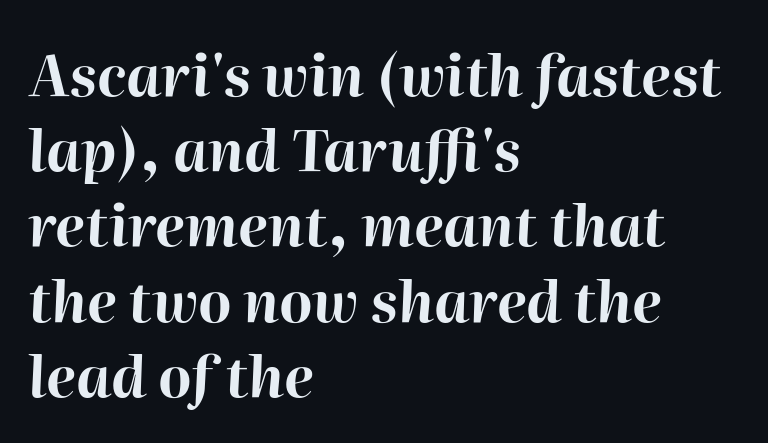
Glance below the letters and you will spot only blank space. Rows of type keep a routine distance in the vertical direction. The face used here is rendered with its standard letterfit. Style check: oblique.
